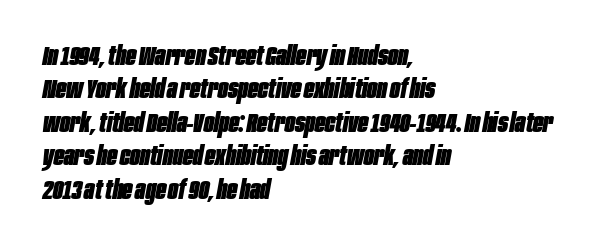
{"italic": "yes", "lean": "right", "slant_degrees": 10, "bold": "yes", "underline": "no", "align": "left", "line_spacing_ratio": 1.24, "letter_spacing": "normal", "letter_spacing_em": 0.0, "glyph_px": 27}
